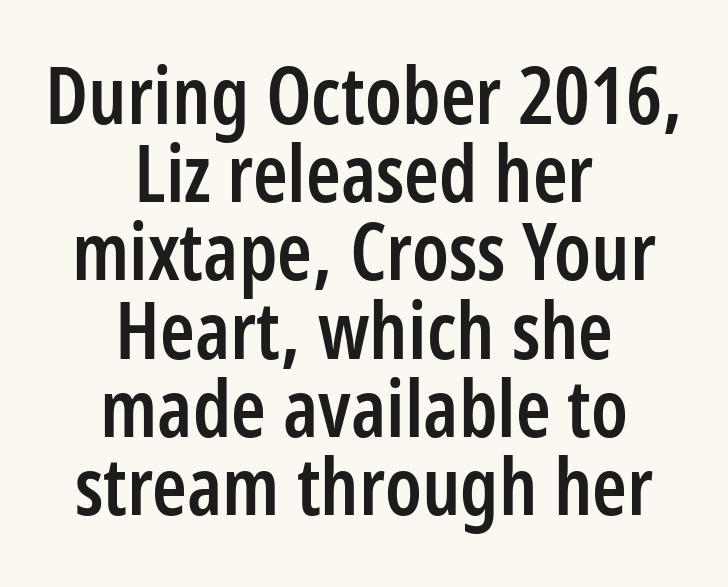
{"serif": "no", "italic": "no", "bold": "semi", "weight": "semibold", "width": "condensed", "stroke_contrast": "low", "x_height": "medium", "monospaced": "no", "underline": "no", "align": "center", "line_spacing": "tight", "line_spacing_ratio": 0.99, "letter_spacing": "normal", "letter_spacing_em": 0.0, "glyph_px": 79}
